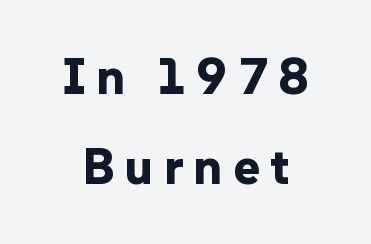
The image shows 51 px bold sans-serif type, upright; set line spacing 1.77x, unusually wide letter spacing (+0.2 em), not underlined; low stroke contrast and a medium x-height.
